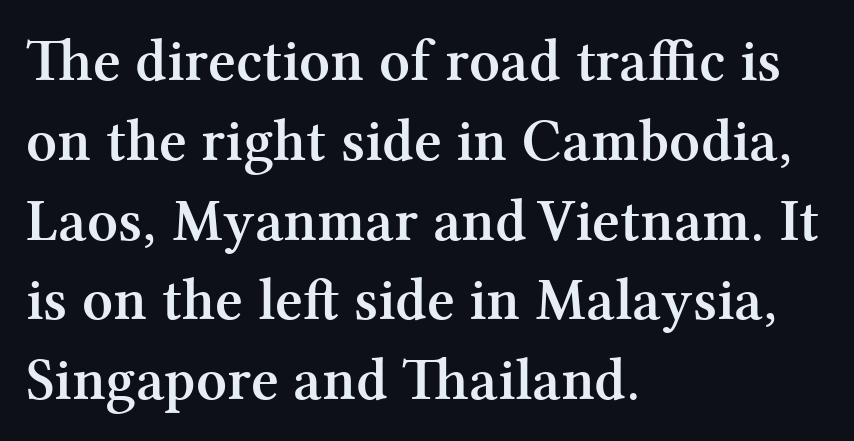
The image shows 60 px semibold serif type, upright; set left-aligned, normal line spacing (1.33x), normal letter spacing, not underlined; medium stroke contrast and a medium x-height.
